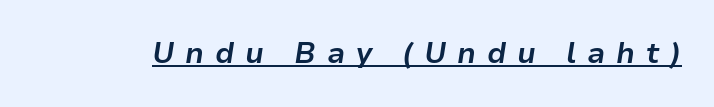
Q: Is the text bold? A: Yes.
Q: Is the text italic (slanted)? A: Yes, it leans right by about 9 degrees.
Q: Is the text underlined? A: Yes.
Q: Is the spacing between letters normal or unusually wide? A: Unusually wide.
Q: Width (condensed, normal, or wide)? A: Normal.
Q: Stroke contrast? A: Low.
Q: x-height? A: Medium.
Q: Monospaced? A: No.
